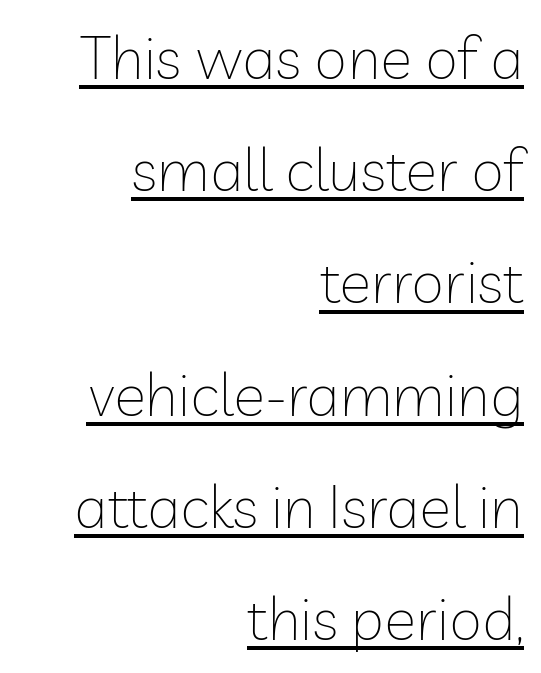
Q: Is the text bold? A: No.
Q: Is the text italic (slanted)? A: No, it is upright.
Q: Is the typeface a serif or a sans-serif typeface? A: Sans-serif.
Q: Is the text underlined? A: Yes.
Q: How is the paragraph aligned? A: Right-aligned.
Q: Is the spacing between letters normal or unusually wide? A: Normal.
Q: Width (condensed, normal, or wide)? A: Normal.
Q: Stroke contrast? A: Low.
Q: x-height? A: Medium.
Q: Monospaced? A: No.
